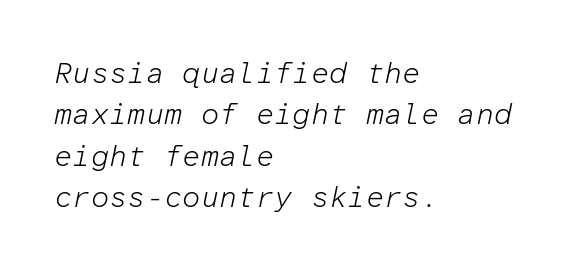
The image shows 29 px light type, italic (leaning right), monospaced; set left-aligned, normal line spacing (1.43x), normal letter spacing, not underlined; low stroke contrast and a medium x-height.
